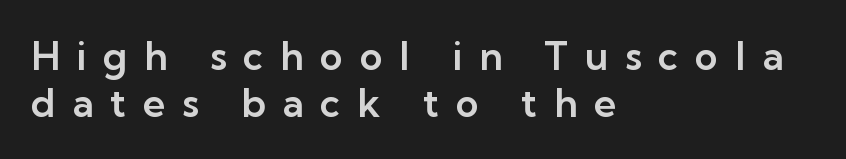
{"serif": "no", "italic": "no", "width": "normal", "stroke_contrast": "low", "x_height": "medium", "monospaced": "no", "underline": "no", "align": "left", "line_spacing_ratio": 1.21, "letter_spacing": "wide", "letter_spacing_em": 0.43, "glyph_px": 39}
